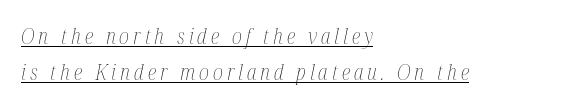
Q: Is the text bold? A: No.
Q: Is the text italic (slanted)? A: Yes, it leans right by about 12 degrees.
Q: Is the text underlined? A: Yes.
Q: How is the paragraph aligned? A: Left-aligned.
Q: Is the spacing between lines tight, normal or loose? A: Normal.
